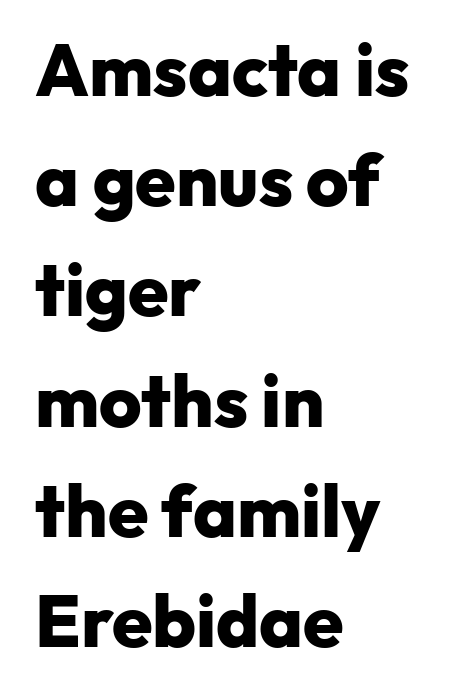
Regarding leading, the lines here are spaced in the standard way. The passage shown is not underscored anywhere. Proportional: the letters do not fall into vertical columns. Where is the straight margin? On the left.
